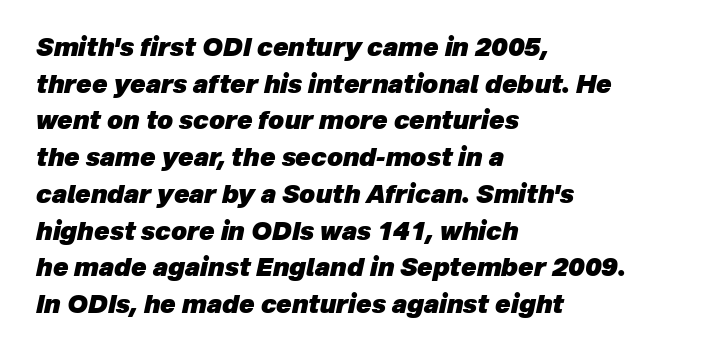
Quick note: underline off. Typeset ragged right — the left edge is the straight one. You can tell it's italic because the verticals aren't actually vertical. This rendering leaves character spacing at its baseline value.
